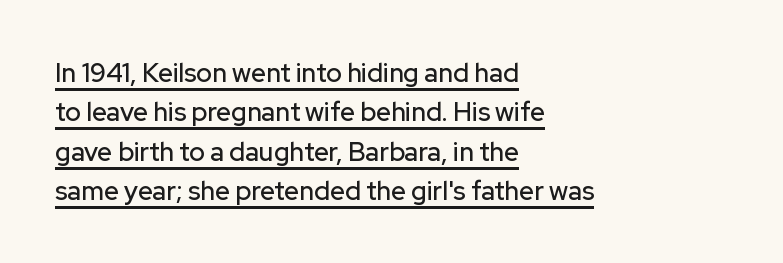
Q: Is the text italic (slanted)? A: No, it is upright.
Q: Is the text underlined? A: Yes.
Q: How is the paragraph aligned? A: Left-aligned.
Q: Is the spacing between letters normal or unusually wide? A: Normal.
Q: Is the spacing between lines tight, normal or loose? A: Normal.
